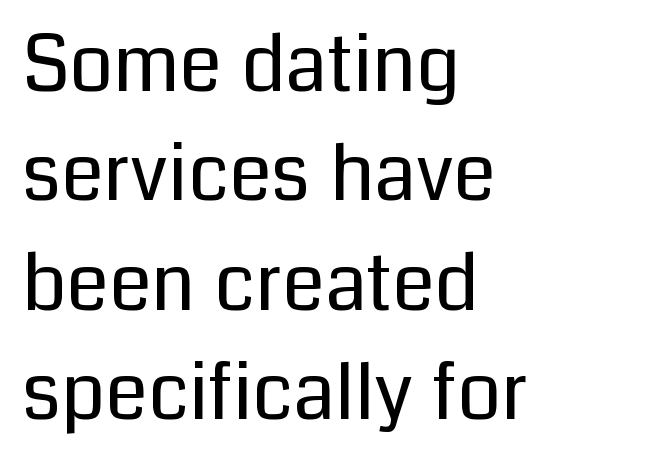
The image shows 77 px regular-weight sans-serif type, upright; set left-aligned, normal line spacing (1.42x), normal letter spacing, not underlined; low stroke contrast and a medium x-height.
